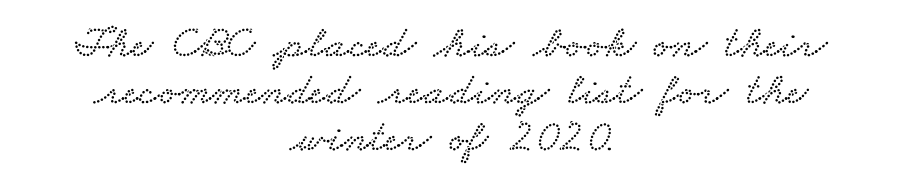
The image shows 46 px wide serif type; set centered, tight line spacing (1.02x), normal letter spacing, not underlined; low stroke contrast and a small x-height.
